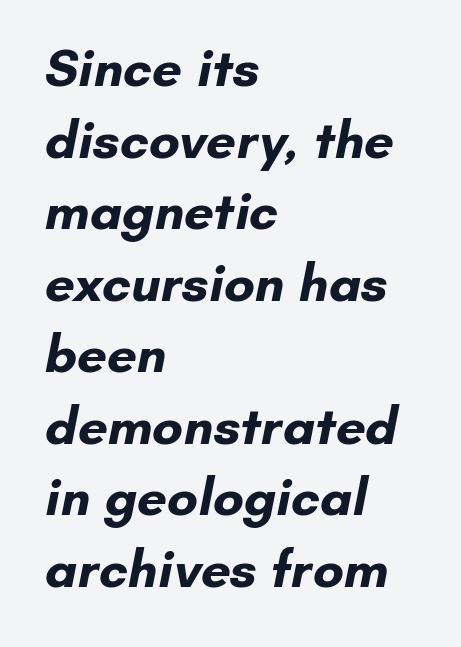
Look at the stroke-to-counter ratio: heavy, a bold. Does the copy run flush right? No — it runs flush left. The passage shown is not underscored anywhere. A typesetter would label this face a sans. Evenly set lines give the paragraph a standard silhouette. You could not count columns in this text — the font is proportionally spaced.
